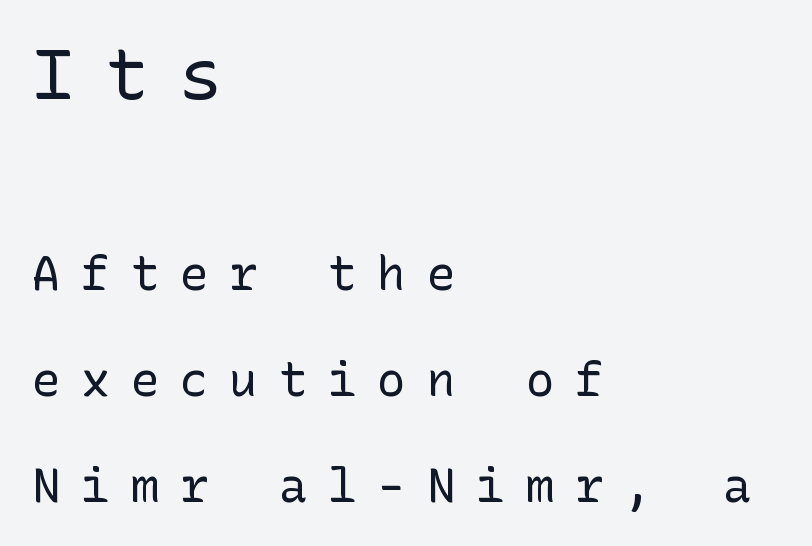
{"serif": "no", "italic": "no", "bold": "no", "weight": "regular", "width": "normal", "stroke_contrast": "low", "x_height": "medium", "underline": "no", "align": "left", "line_spacing": "loose", "line_spacing_ratio": 2.25, "letter_spacing": "wide", "letter_spacing_em": 0.45, "larger_block": "first", "size_ratio": 1.49, "glyph_px": 70}
